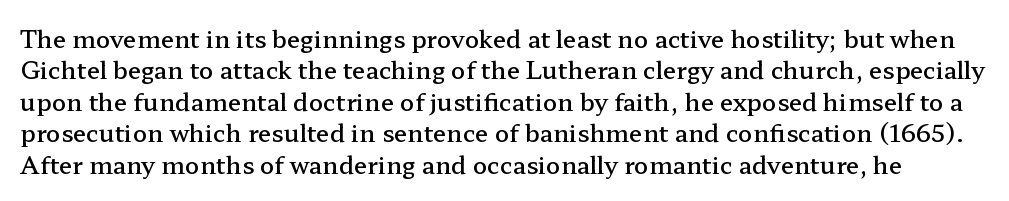
Q: Is the text bold? A: Semi-bold.
Q: Is the text italic (slanted)? A: No, it is upright.
Q: Is the text underlined? A: No.
Q: Is the spacing between letters normal or unusually wide? A: Normal.
Q: Is the spacing between lines tight, normal or loose? A: Normal.
